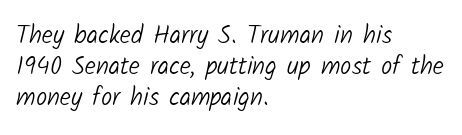
The image shows 25 px text type; set left-aligned, line spacing 1.24x, normal letter spacing, not underlined.
